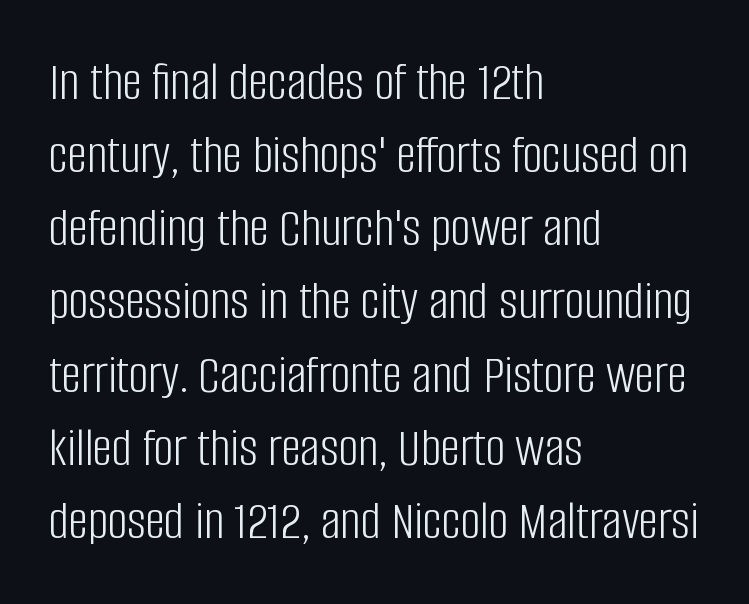
The image shows 55 px light, condensed sans-serif type, upright; set left-aligned, normal line spacing (1.33x), normal letter spacing, not underlined; low stroke contrast and a large x-height.
